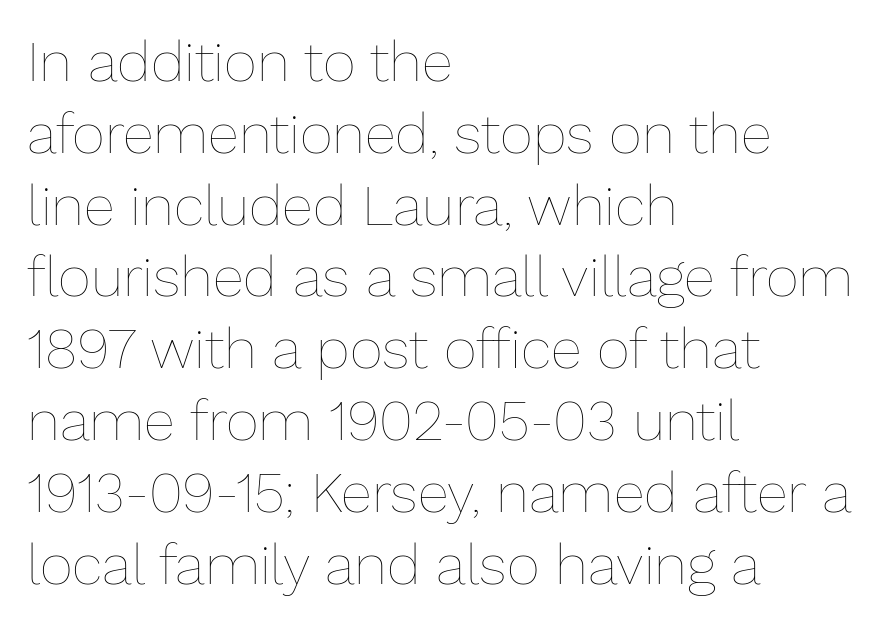
The image shows 57 px thin type, upright; set left-aligned, normal line spacing (1.26x), normal letter spacing, not underlined; low stroke contrast and a medium x-height.
